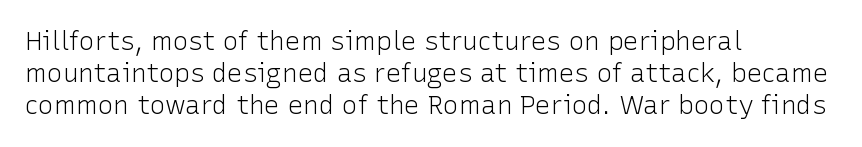
Q: Is the text bold? A: No.
Q: Is the text italic (slanted)? A: No, it is upright.
Q: Is the text underlined? A: No.
Q: How is the paragraph aligned? A: Left-aligned.
Q: Is the spacing between letters normal or unusually wide? A: Normal.
